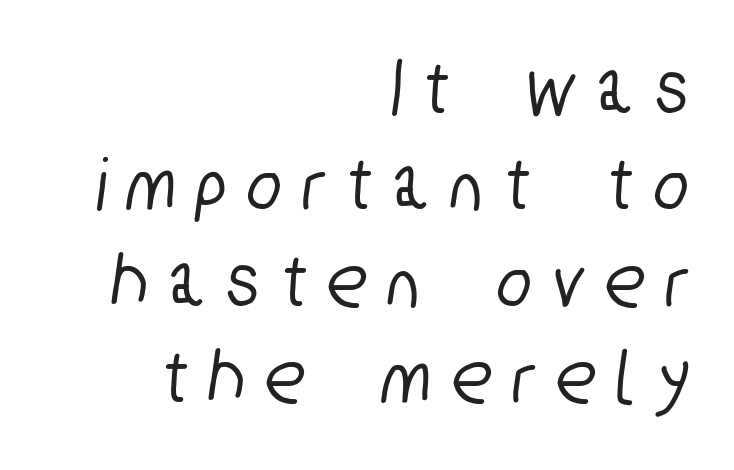
The image shows 79 px condensed sans-serif type; set right-aligned, line spacing 1.22x, unusually wide letter spacing (+0.29 em), not underlined; low stroke contrast and a medium x-height.
